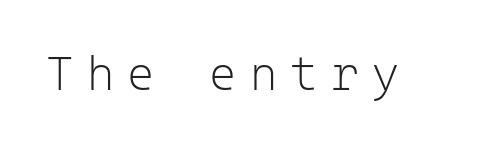
{"serif": "no", "italic": "no", "bold": "no", "weight": "light", "width": "normal", "stroke_contrast": "low", "x_height": "medium", "monospaced": "yes", "underline": "no", "letter_spacing": "wide", "letter_spacing_em": 0.28, "glyph_px": 47}
